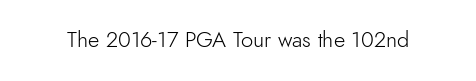
The image shows 22 px text type, upright; set normal letter spacing, not underlined.
